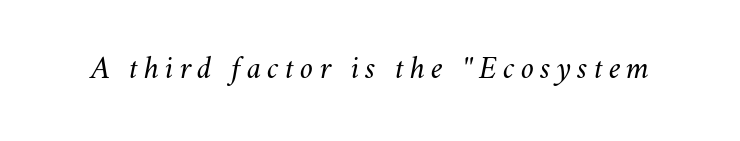
The image shows 32 px regular-weight type, italic (leaning right); set not underlined; medium stroke contrast and a small x-height.
